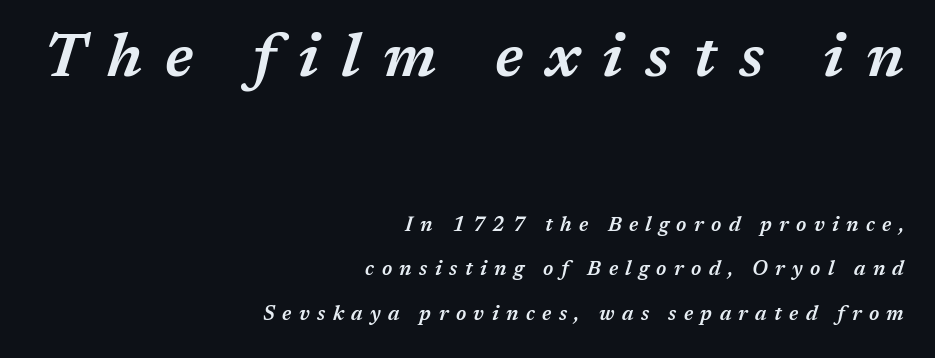
{"italic": "yes", "lean": "right", "slant_degrees": 17, "bold": "semi", "weight": "semibold", "width": "normal", "stroke_contrast": "medium", "x_height": "medium", "monospaced": "no", "underline": "no", "align": "right", "line_spacing": "loose", "line_spacing_ratio": 2.23, "letter_spacing": "wide", "letter_spacing_em": 0.37, "larger_block": "first", "size_ratio": 3.05, "glyph_px": 61}
